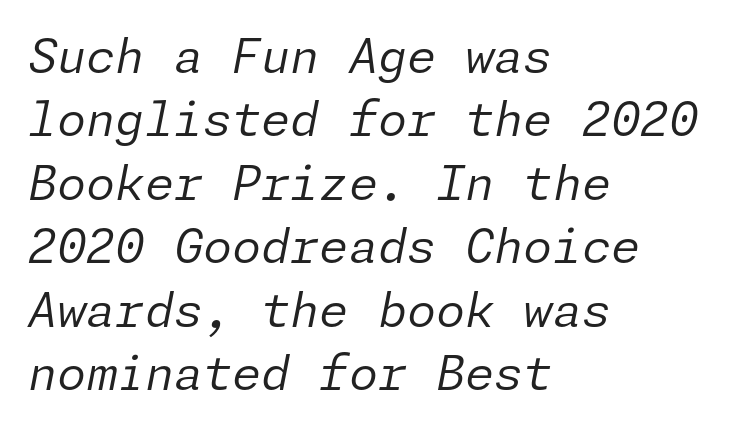
The image shows 47 px regular-weight type, italic (leaning right); set left-aligned, normal line spacing (1.35x), normal letter spacing, not underlined; low stroke contrast and a medium x-height.
